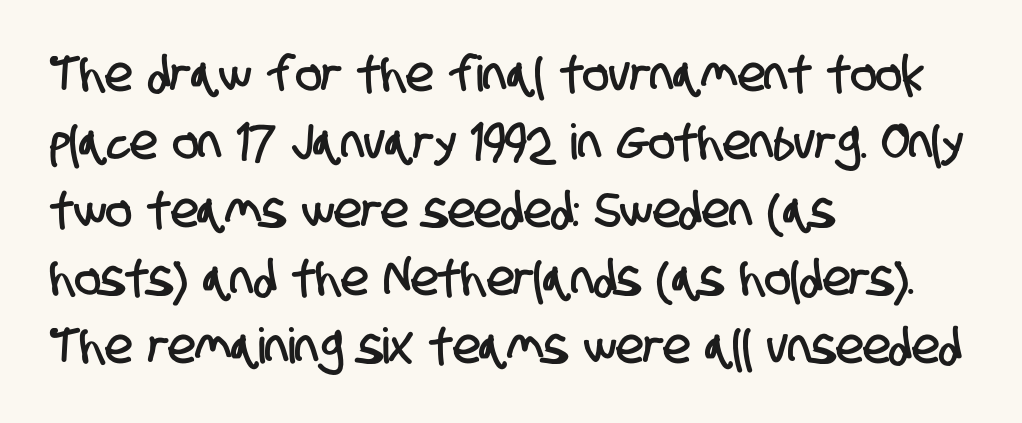
Compared with typical body copy, the letter spacing here is the same. To sum up the face: it is a sans, with no serifs. These lines stack with their left ends in a neat column. The space between consecutive lines is moderate. A typesetter would call this proportional, since set widths differ per character. Honestly, there is no underline to notice here at all.
